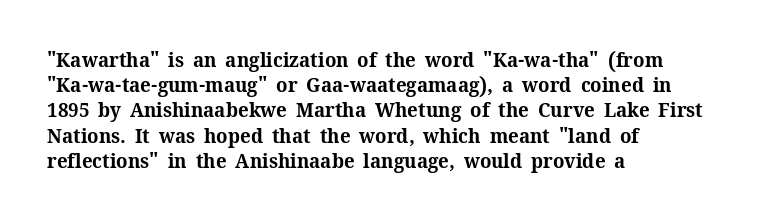
The image shows 20 px bold type, upright; set left-aligned, normal line spacing (1.26x), normal letter spacing, not underlined.
